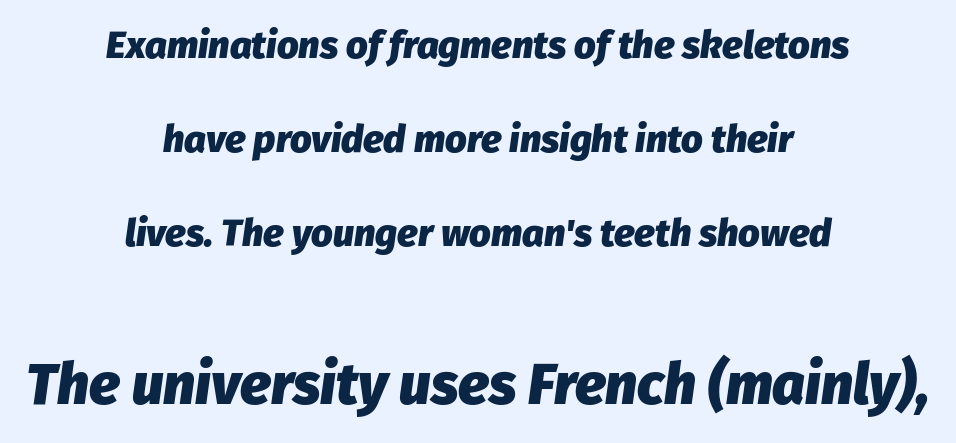
{"italic": "yes", "lean": "right", "slant_degrees": 8, "bold": "yes", "weight": "heavy", "width": "normal", "stroke_contrast": "low", "x_height": "medium", "monospaced": "no", "underline": "no", "align": "center", "line_spacing": "loose", "line_spacing_ratio": 2.48, "letter_spacing": "normal", "letter_spacing_em": 0.0, "larger_block": "second", "size_ratio": 1.5, "glyph_px": 57}
